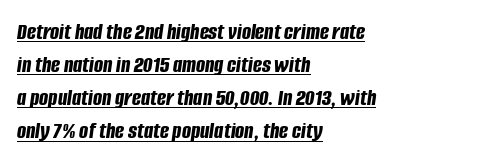
Set as a true bold cut, around the 700 mark. These lines are set flush left with a ragged right edge. Honestly, the row spacing looks completely unremarkable. Honestly, the underline is the first thing you notice here. The gaps between neighbouring characters are ordinary and unremarkable. Rendered with sloped, italic letterforms.
